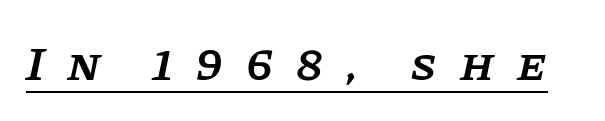
Q: Is the text bold? A: Semi-bold.
Q: Is the text italic (slanted)? A: Yes, it leans right by about 11 degrees.
Q: Is the typeface a serif or a sans-serif typeface? A: Serif.
Q: Is the text underlined? A: Yes.
Q: Is the spacing between letters normal or unusually wide? A: Unusually wide.
Q: Width (condensed, normal, or wide)? A: Normal.
Q: Stroke contrast? A: Low.
Q: x-height? A: Large.
Q: Monospaced? A: No.
